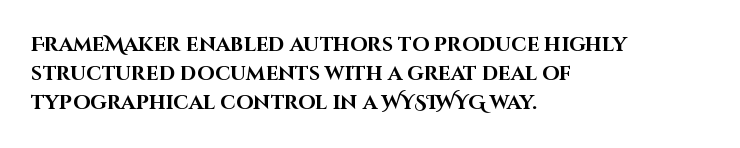
The image shows 20 px bold type, upright; set left-aligned, normal line spacing (1.45x), normal letter spacing, not underlined.
